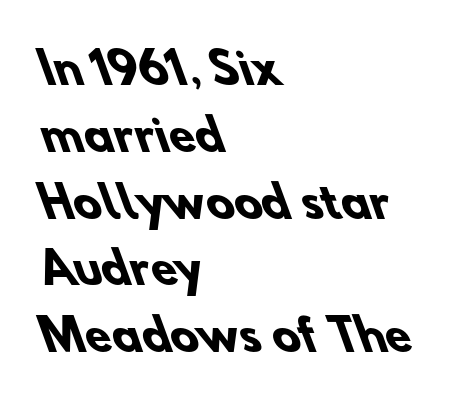
Look at the tracking — it's just the regular setting, nothing added. Do the characters align in a grid? No, the font is proportional. Type style note: lacks serifs. Bare-footed words on every line. The designer left line spacing at the default. Caption: bold face, heavy strokes.
